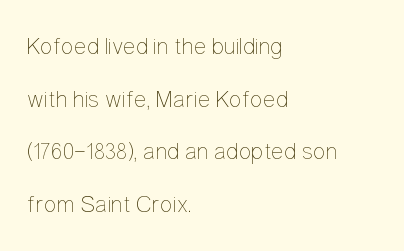
Q: Is the text bold? A: No.
Q: Is the text italic (slanted)? A: No, it is upright.
Q: Is the text underlined? A: No.
Q: How is the paragraph aligned? A: Left-aligned.
Q: Is the spacing between letters normal or unusually wide? A: Normal.
Q: Is the spacing between lines tight, normal or loose? A: Loose.
